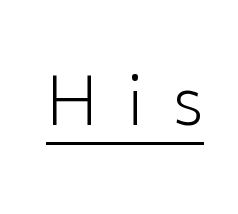
{"serif": "no", "italic": "no", "bold": "no", "weight": "light", "width": "normal", "stroke_contrast": "low", "x_height": "medium", "monospaced": "no", "underline": "yes", "letter_spacing": "wide", "letter_spacing_em": 0.41, "glyph_px": 68}
